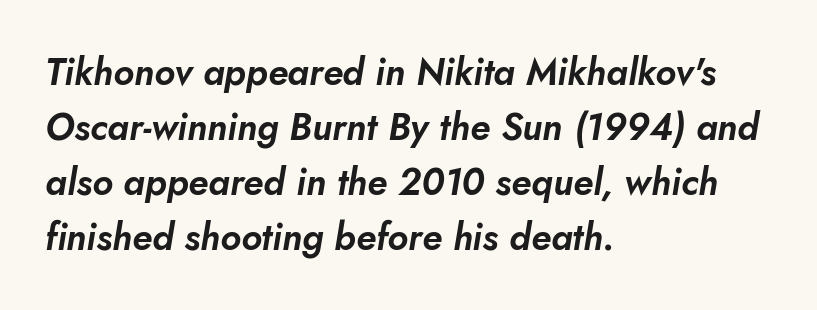
Q: Is the text italic (slanted)? A: Yes, it leans right by about 10 degrees.
Q: Is the text underlined? A: No.
Q: How is the paragraph aligned? A: Left-aligned.
Q: Is the spacing between letters normal or unusually wide? A: Normal.
Q: Is the spacing between lines tight, normal or loose? A: Normal.
Q: Width (condensed, normal, or wide)? A: Normal.
Q: Stroke contrast? A: Low.
Q: x-height? A: Small.
Q: Monospaced? A: No.
